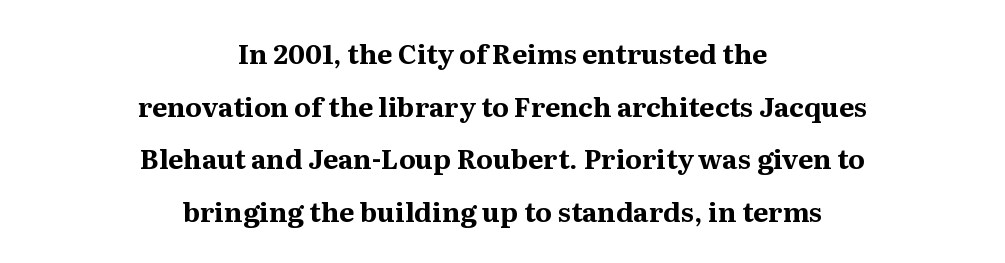
Every letter is thick-stroked: bold, no question. The area under the type is left untouched. Here the glyphs are tracked normally, forming tight word shapes. Short and long lines alike share a common midpoint. If you drew a line through each stem, it would be perfectly vertical. The vertical gap from one line to the next is large.
